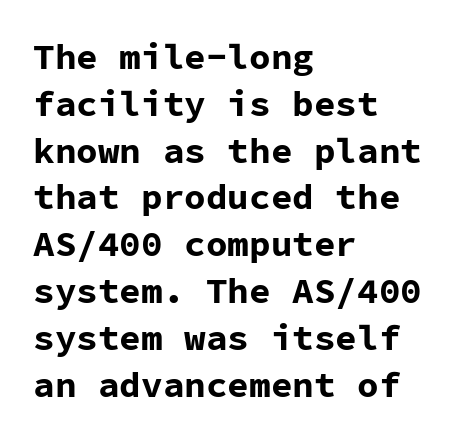
The rows are spaced the way most documents space them. The rendering uses typewriter-style spacing with identical character cells. A student would call this left alignment; a typographer would say flush left, rag right. Glance below the letters and you will spot only blank space. Weight: bold. This is sans-serif lettering, the kind often seen on screens and signage.
